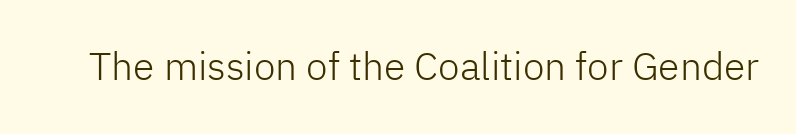
Q: Is the text bold? A: No.
Q: Is the text italic (slanted)? A: No, it is upright.
Q: Is the typeface a serif or a sans-serif typeface? A: Sans-serif.
Q: Is the text underlined? A: No.
Q: Is the spacing between letters normal or unusually wide? A: Normal.
Q: Width (condensed, normal, or wide)? A: Normal.
Q: Stroke contrast? A: Low.
Q: x-height? A: Medium.
Q: Monospaced? A: No.
